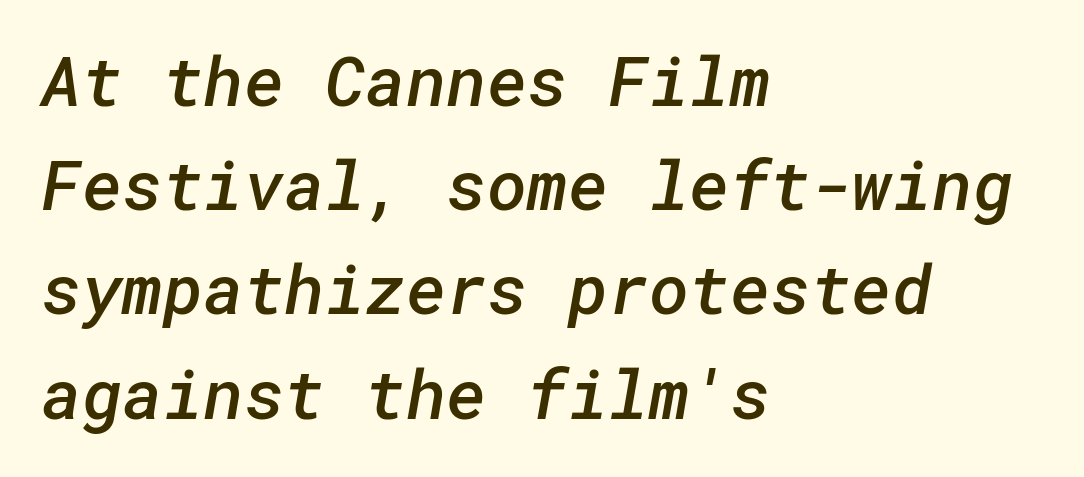
Q: Is the text bold? A: Semi-bold.
Q: Is the typeface a serif or a sans-serif typeface? A: Sans-serif.
Q: Is the text underlined? A: No.
Q: How is the paragraph aligned? A: Left-aligned.
Q: Is the spacing between letters normal or unusually wide? A: Normal.
Q: Is the spacing between lines tight, normal or loose? A: Normal.
Q: Width (condensed, normal, or wide)? A: Normal.
Q: Stroke contrast? A: Low.
Q: x-height? A: Medium.
